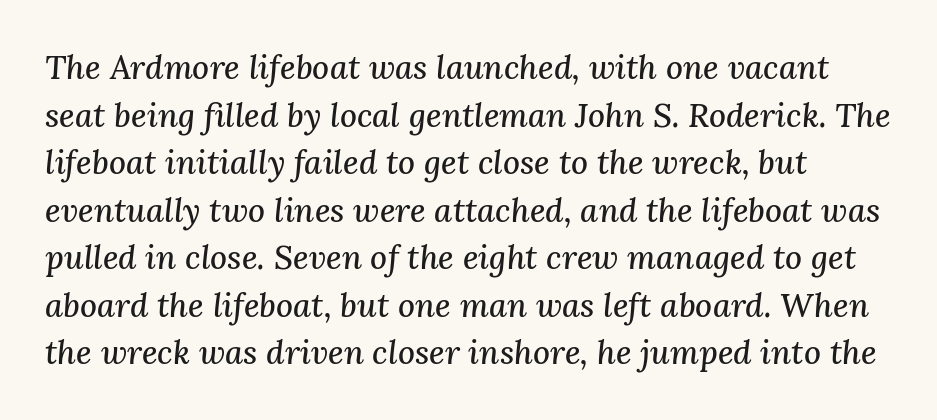
Q: Is the text italic (slanted)? A: Yes, it leans right by about 3 degrees.
Q: Is the typeface a serif or a sans-serif typeface? A: Serif.
Q: Is the text underlined? A: No.
Q: How is the paragraph aligned? A: Left-aligned.
Q: Is the spacing between letters normal or unusually wide? A: Normal.
Q: Is the spacing between lines tight, normal or loose? A: Normal.
Q: Width (condensed, normal, or wide)? A: Normal.
Q: Stroke contrast? A: Medium.
Q: x-height? A: Medium.
Q: Monospaced? A: No.
